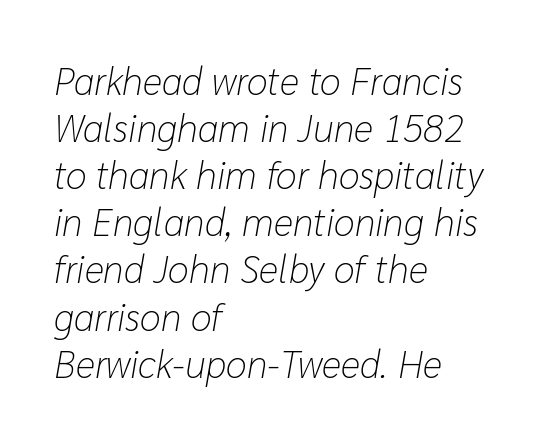
The font's italic variant was chosen for this text. You could not count columns in this text — the font is proportionally spaced. Layout note: lines flush left. How are the letters spaced? Ordinarily, with no added tracking.
